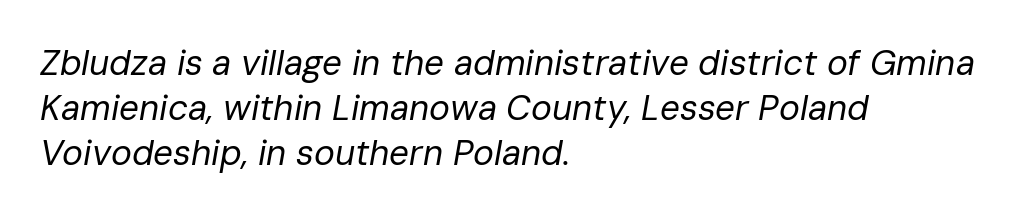
Words float on clear page, feet unadorned. A typesetter would call this proportional, since set widths differ per character. The lines in this sample share a left origin and differ only in where they stop. Is the type slanted? Yes — the strokes lean at a clear angle. Unbolded letterforms with no extra heft. This sample keeps an unexceptional amount of space between lines.
